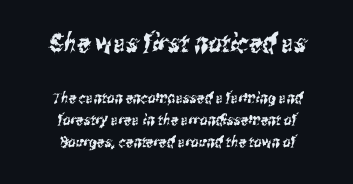
{"underline": "no", "align": "center", "line_spacing": "normal", "line_spacing_ratio": 1.47, "letter_spacing": "normal", "letter_spacing_em": 0.0, "larger_block": "first", "size_ratio": 1.73, "glyph_px": 26}
